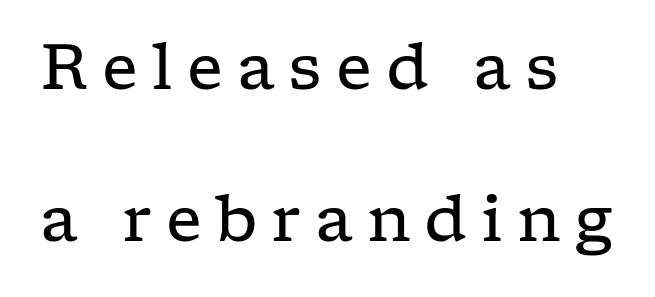
Q: Is the text bold? A: No.
Q: Is the text italic (slanted)? A: No, it is upright.
Q: Is the typeface a serif or a sans-serif typeface? A: Serif.
Q: Is the text underlined? A: No.
Q: Is the spacing between letters normal or unusually wide? A: Unusually wide.
Q: Is the spacing between lines tight, normal or loose? A: Loose.
Q: Width (condensed, normal, or wide)? A: Wide.
Q: Stroke contrast? A: Low.
Q: x-height? A: Medium.
Q: Monospaced? A: No.
